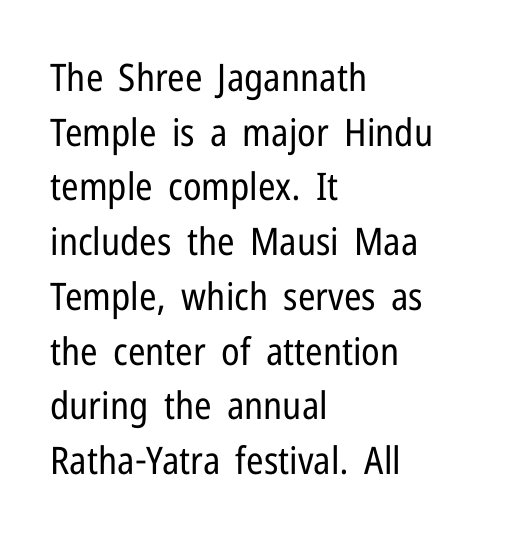
The image shows 38 px regular-weight, condensed sans-serif type, upright; set left-aligned, normal line spacing (1.44x), normal letter spacing, not underlined; low stroke contrast and a medium x-height.
